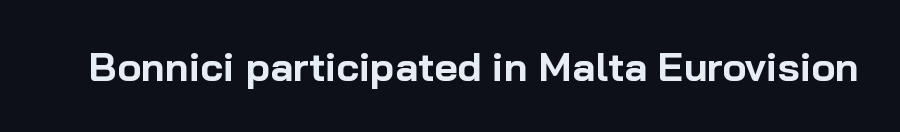
The image shows 40 px bold sans-serif type, upright; set normal letter spacing, not underlined; low stroke contrast and a medium x-height.
